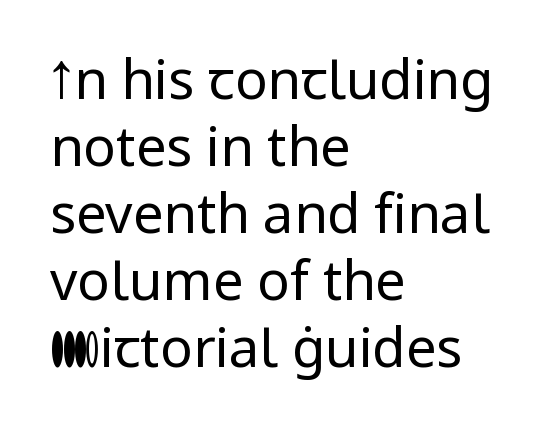
{"serif": "no", "italic": "no", "bold": "no", "weight": "regular", "width": "normal", "stroke_contrast": "low", "x_height": "medium", "monospaced": "no", "underline": "no", "align": "left", "line_spacing_ratio": 1.24, "letter_spacing": "normal", "letter_spacing_em": 0.0, "glyph_px": 54}
